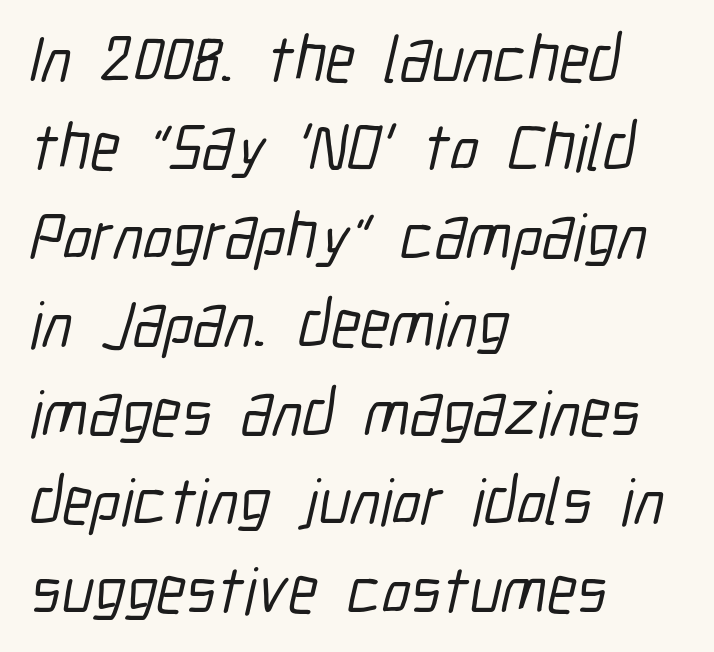
Stroke terminals: plain, sans-serif. Compared with typical paragraphs, the rows here are spaced about the same. Each word holds together tightly as a unit, with standard inter-letter gaps. Type without underlining. Short and long lines alike share a common starting point at left. The passage shown is typed in a proportional face where columns would drift.
